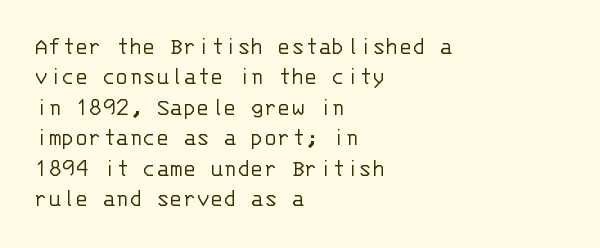
Q: Is the text bold? A: No.
Q: Is the text italic (slanted)? A: No, it is upright.
Q: Is the text underlined? A: No.
Q: How is the paragraph aligned? A: Left-aligned.
Q: Is the spacing between letters normal or unusually wide? A: Normal.
